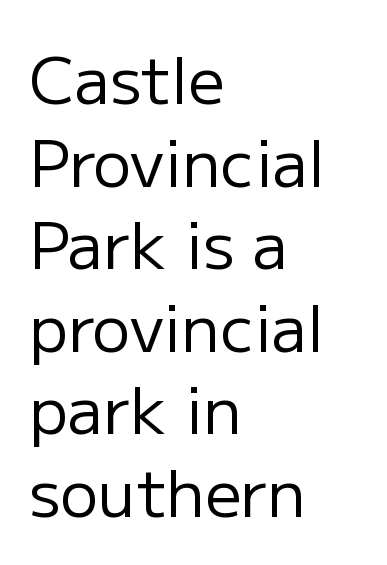
Looks like regular typesetting: each glyph gets only the width it needs. Tall strokes in this sample are plumb rather than angled. Any mark beneath the type? The region is blank. Normally led — the rows are evenly, conventionally spaced. The font sits on the lighter half of the weight spectrum, regular included. You could call the tracking neutral — neither tight nor loose.
